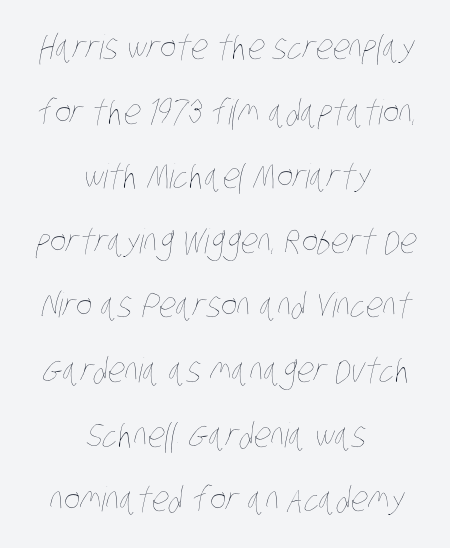
How are the letters spaced? Ordinarily, with no added tracking. The font is comparable to plain body text, perhaps lighter. The zone under the glyphs is completely vacant. Reading down the column, the eye jumps a long way to each next line. A centered setting, common on invitations and titles, is used for this passage.
